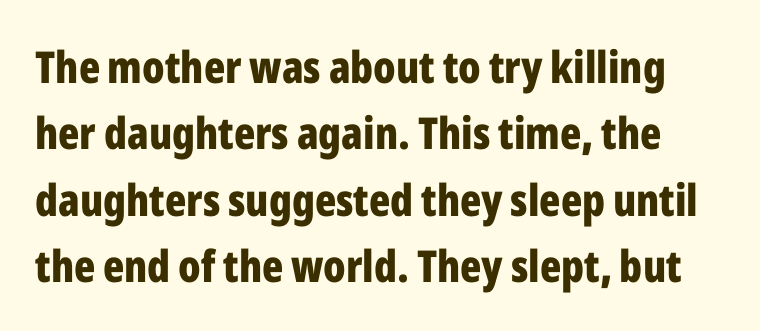
Note: no serifs on the glyphs. Does extra space separate the letters? No, they use regular spacing. Proportional: the letters do not fall into vertical columns. Style check: upright.
